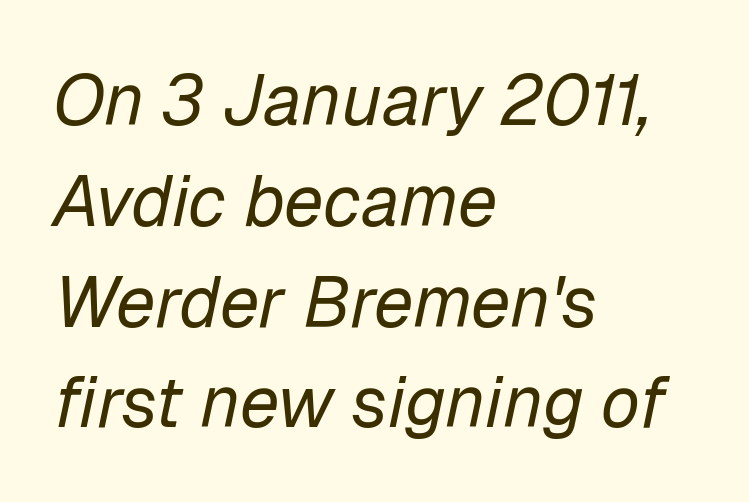
Spacing verdict: proportional, widths tailored to each character. Look at the tracking — it's just the regular setting, nothing added. Observe the lean: these are italic letterforms. Every row of glyphs begins at an identical x-position on the left. Underlining? Definitely not there.
